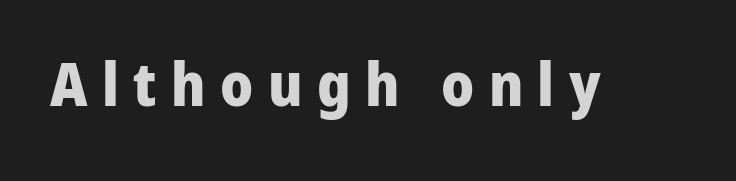
Compared with an ordinary text face, these strokes are far heavier — a full bold. Glance below the letters and you will spot only blank space. The specimen reads as upright at a glance. The font family rendered here belongs to the sans-serif group.
